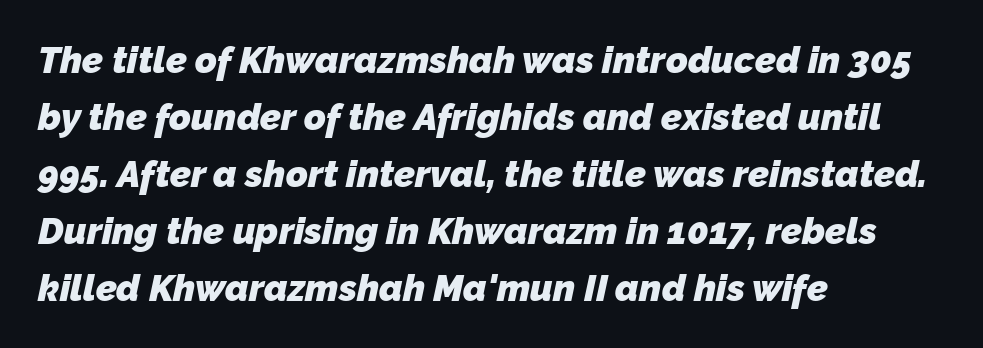
Glyph-to-glyph distance matches everyday printed text. Set as a true bold cut, around the 700 mark. Spacing verdict: proportional, widths tailored to each character. The paragraph shown leans on its left margin. Lines of text with bare space underneath. This sample uses a sans-serif face.
